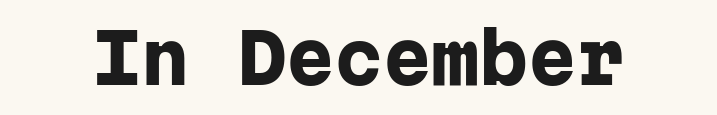
Q: Is the text bold? A: Yes.
Q: Is the text italic (slanted)? A: No, it is upright.
Q: Is the typeface a serif or a sans-serif typeface? A: Sans-serif.
Q: Is the text underlined? A: No.
Q: Is the spacing between letters normal or unusually wide? A: Normal.
Q: Width (condensed, normal, or wide)? A: Normal.
Q: Stroke contrast? A: Low.
Q: x-height? A: Medium.
Q: Monospaced? A: Yes.
